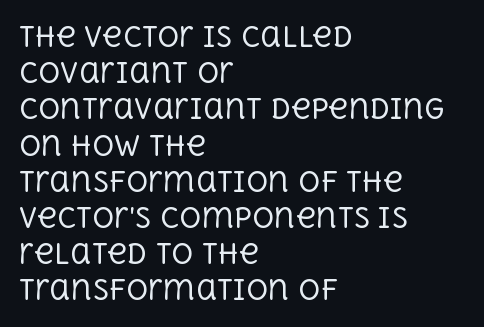
Q: Is the text bold? A: No.
Q: Is the text italic (slanted)? A: No, it is upright.
Q: Is the text underlined? A: No.
Q: How is the paragraph aligned? A: Left-aligned.
Q: Is the spacing between letters normal or unusually wide? A: Normal.
Q: Is the spacing between lines tight, normal or loose? A: Normal.
